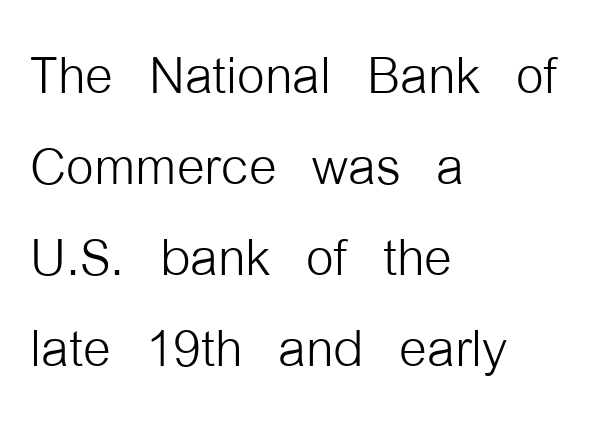
Q: Is the text bold? A: No.
Q: Is the text italic (slanted)? A: No, it is upright.
Q: Is the typeface a serif or a sans-serif typeface? A: Sans-serif.
Q: Is the text underlined? A: No.
Q: How is the paragraph aligned? A: Left-aligned.
Q: Is the spacing between letters normal or unusually wide? A: Normal.
Q: Is the spacing between lines tight, normal or loose? A: Normal.
Q: Width (condensed, normal, or wide)? A: Condensed.
Q: Stroke contrast? A: Low.
Q: x-height? A: Medium.
Q: Monospaced? A: No.
